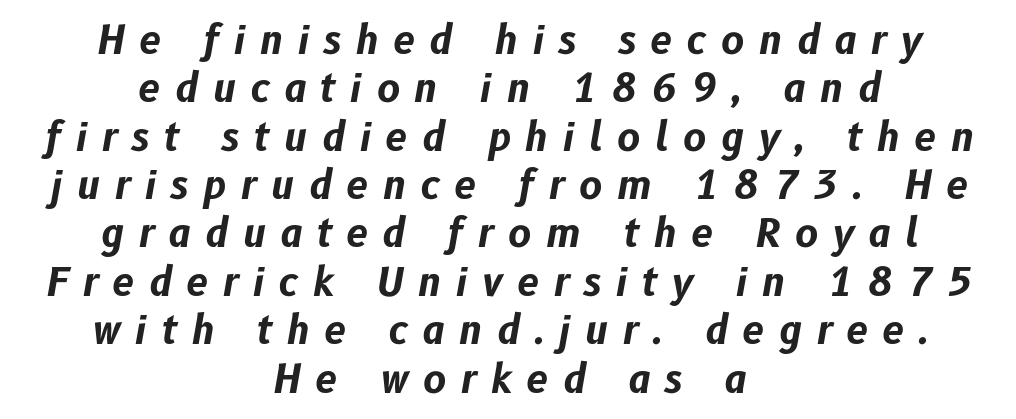
The image shows 39 px bold type, italic (leaning right); set centered, line spacing 1.24x, unusually wide letter spacing (+0.37 em), not underlined; low stroke contrast and a medium x-height.
